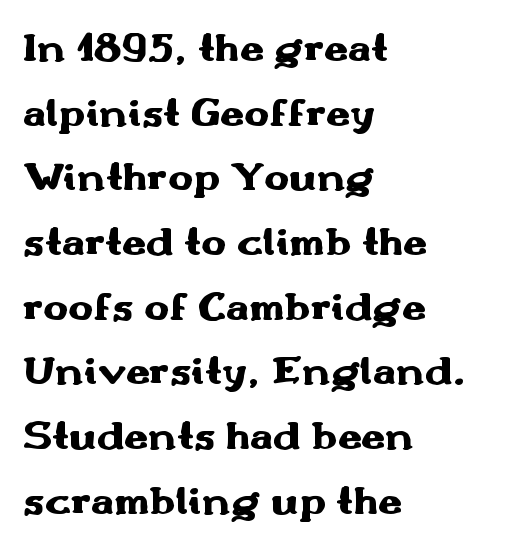
Q: Is the text bold? A: Yes.
Q: Is the text italic (slanted)? A: No, it is upright.
Q: Is the typeface a serif or a sans-serif typeface? A: Sans-serif.
Q: Is the text underlined? A: No.
Q: How is the paragraph aligned? A: Left-aligned.
Q: Is the spacing between letters normal or unusually wide? A: Normal.
Q: Is the spacing between lines tight, normal or loose? A: Normal.
Q: Width (condensed, normal, or wide)? A: Wide.
Q: Stroke contrast? A: Medium.
Q: x-height? A: Small.
Q: Monospaced? A: No.
